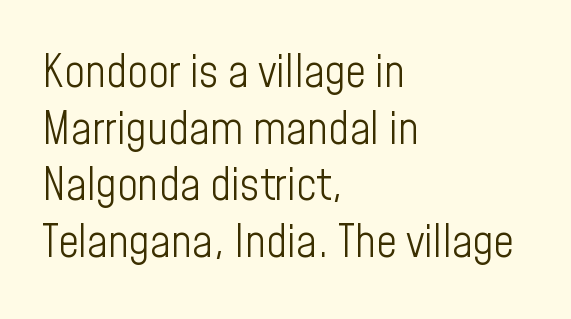
{"serif": "no", "italic": "no", "bold": "no", "weight": "light", "width": "condensed", "stroke_contrast": "low", "x_height": "medium", "monospaced": "no", "underline": "no", "align": "left", "line_spacing": "normal", "line_spacing_ratio": 1.26, "letter_spacing": "normal", "letter_spacing_em": 0.0, "glyph_px": 45}
